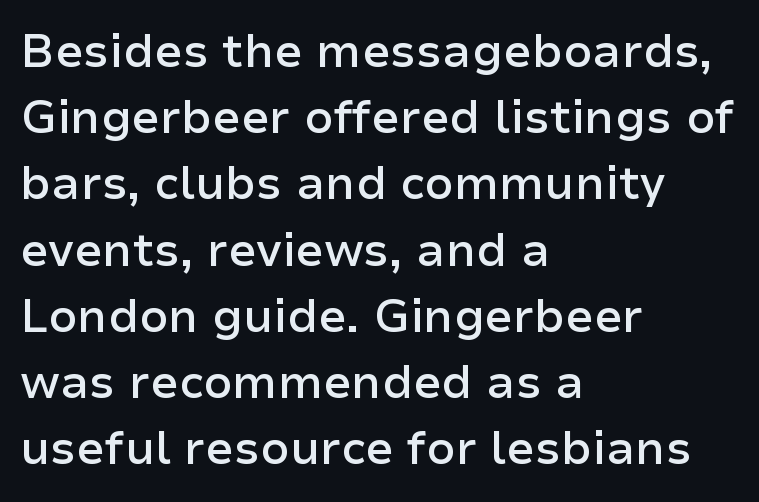
These lines are composed in type without serifs. Rule under the text: the space is simply empty. Does the lettering tilt? It doesn't — this is upright. Short and long lines alike share a common starting point at left. The line texture is even and compact thanks to regular tracking.
